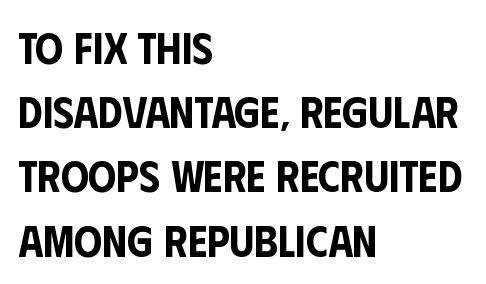
The lettering holds an erect, upright posture throughout. The foot of each line stays bare and open. Varying glyph widths throughout — classic text-font behaviour. Letterform terminals end flat and unadorned throughout the passage.
